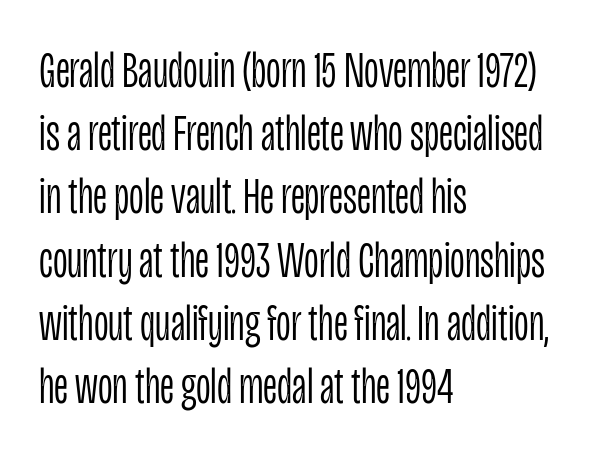
{"serif": "no", "italic": "no", "bold": "no", "weight": "light", "width": "condensed", "stroke_contrast": "low", "x_height": "large", "monospaced": "no", "underline": "no", "align": "left", "line_spacing_ratio": 1.24, "letter_spacing": "normal", "letter_spacing_em": 0.0, "glyph_px": 51}
